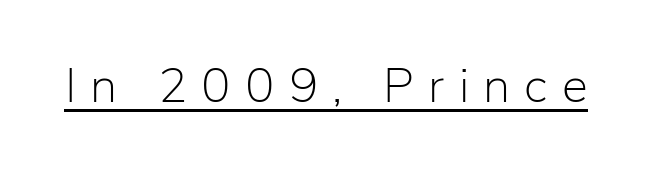
A typesetter would call this proportional, since set widths differ per character. Each stroke keeps to a modest, everyday thickness or less. What kind of face is this? One without serifs — a sans. Glance below the letters and you will spot a drawn line.
